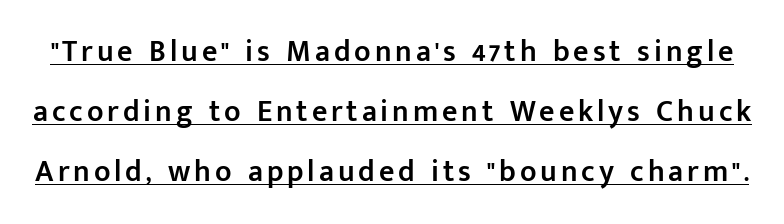
Q: Is the text bold? A: Semi-bold.
Q: Is the text italic (slanted)? A: No, it is upright.
Q: Is the typeface a serif or a sans-serif typeface? A: Sans-serif.
Q: Is the text underlined? A: Yes.
Q: Is the spacing between lines tight, normal or loose? A: Loose.
Q: Width (condensed, normal, or wide)? A: Normal.
Q: Stroke contrast? A: Low.
Q: x-height? A: Medium.
Q: Monospaced? A: No.
